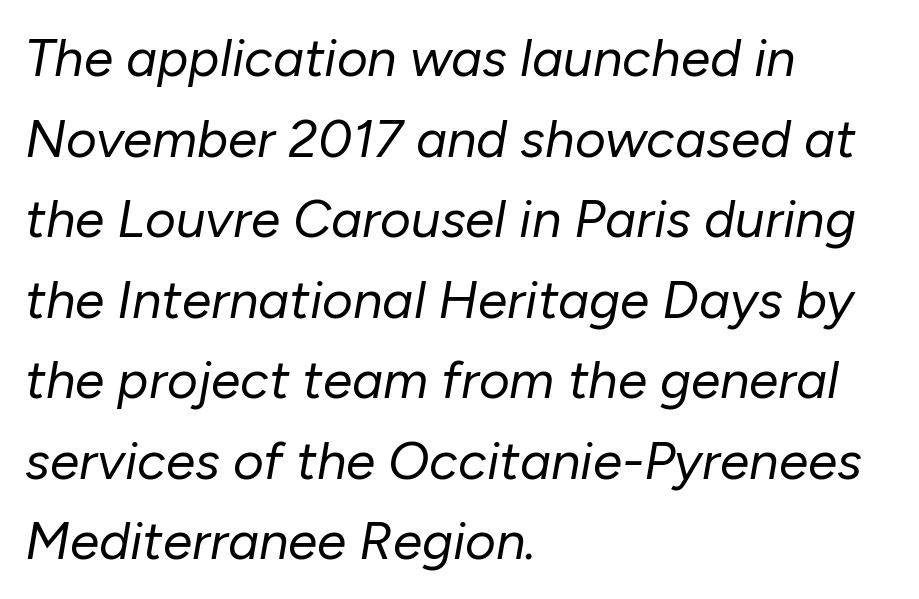
{"italic": "yes", "lean": "right", "slant_degrees": 10, "bold": "no", "weight": "regular", "width": "normal", "stroke_contrast": "low", "x_height": "medium", "monospaced": "no", "underline": "no", "align": "left", "line_spacing": "normal", "line_spacing_ratio": 1.52, "letter_spacing": "normal", "letter_spacing_em": 0.0, "glyph_px": 53}
